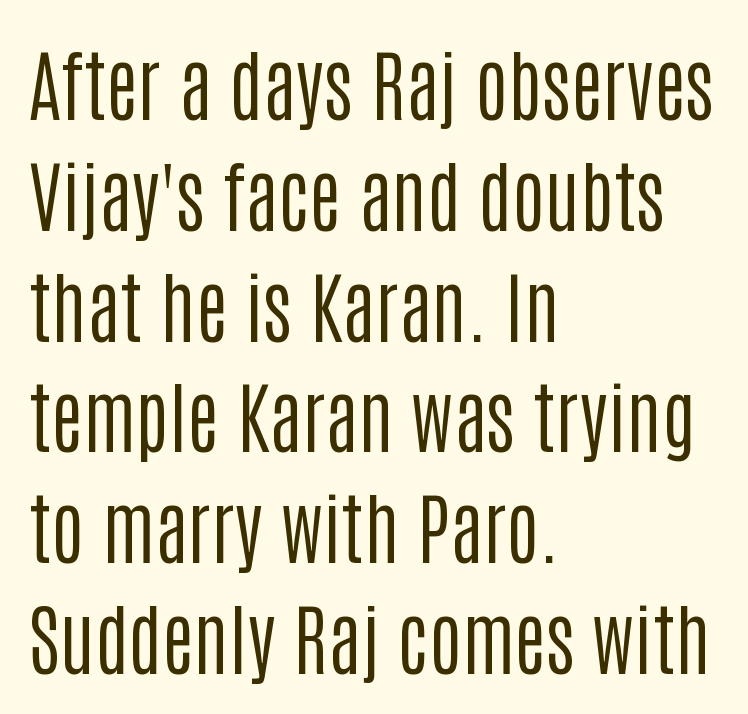
{"serif": "no", "italic": "no", "bold": "no", "weight": "regular", "width": "condensed", "stroke_contrast": "low", "x_height": "large", "monospaced": "no", "underline": "no", "align": "left", "line_spacing": "normal", "line_spacing_ratio": 1.42, "letter_spacing": "normal", "letter_spacing_em": 0.0, "glyph_px": 78}
